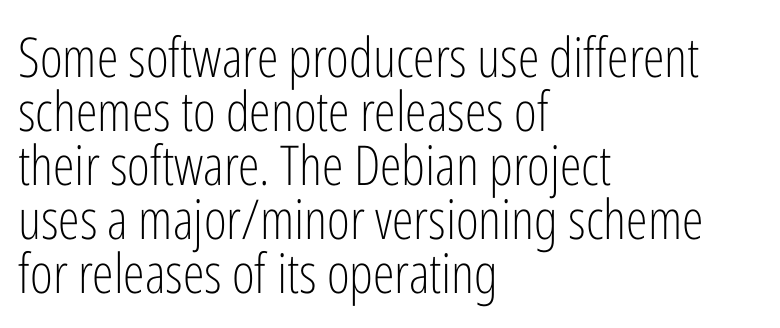
{"serif": "no", "italic": "no", "bold": "no", "weight": "light", "width": "condensed", "stroke_contrast": "low", "x_height": "medium", "monospaced": "no", "underline": "no", "align": "left", "line_spacing": "tight", "line_spacing_ratio": 0.98, "letter_spacing": "normal", "letter_spacing_em": 0.0, "glyph_px": 55}
